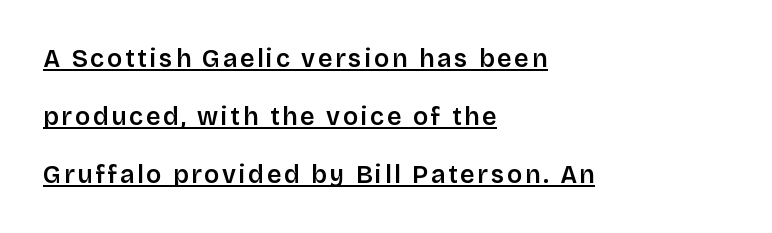
The image shows 25 px text type, upright; set left-aligned, loose line spacing (2.32x), underlined.
